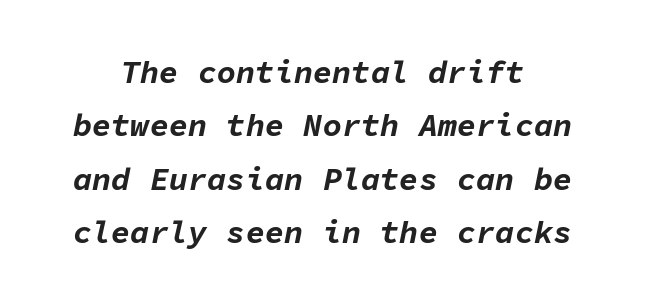
The space beneath each line is pristine and unruled. The specimen reads as italic at a glance. You could count columns in this text — the font is strictly monospaced. A typesetter would call this leading conventional body-copy spacing.
